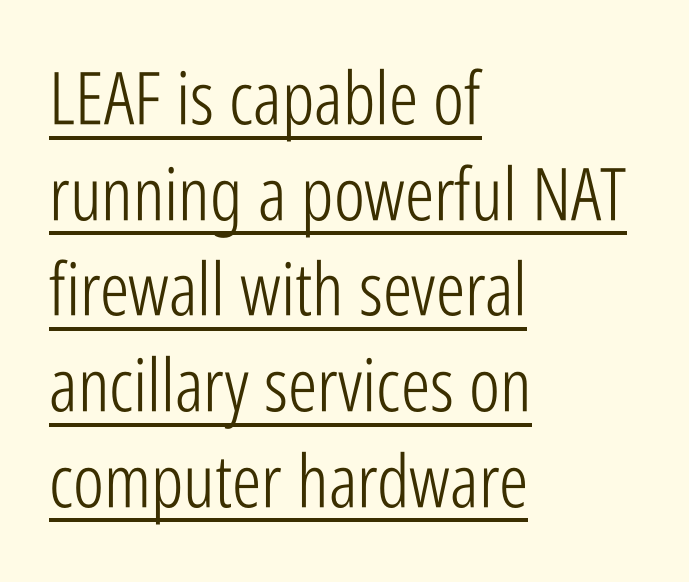
The image shows 73 px light, condensed sans-serif type, upright; set left-aligned, normal line spacing (1.31x), normal letter spacing, underlined; low stroke contrast and a medium x-height.
